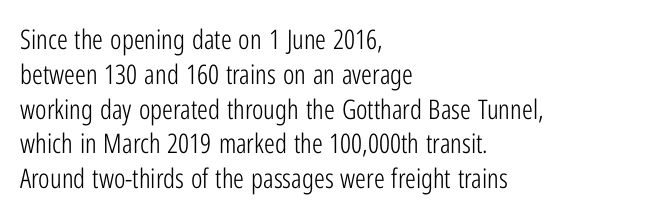
{"italic": "no", "bold": "no", "underline": "no", "align": "left", "line_spacing": "normal", "line_spacing_ratio": 1.29, "letter_spacing": "normal", "letter_spacing_em": 0.0, "glyph_px": 27}
